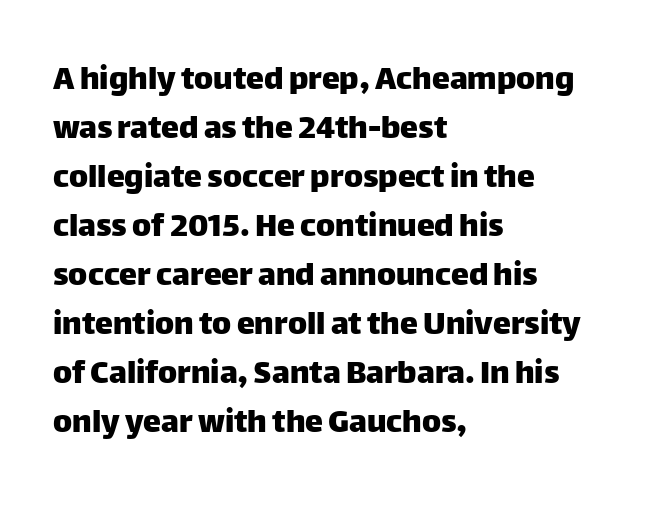
Q: Is the text italic (slanted)? A: No, it is upright.
Q: Is the typeface a serif or a sans-serif typeface? A: Sans-serif.
Q: Is the text underlined? A: No.
Q: How is the paragraph aligned? A: Left-aligned.
Q: Is the spacing between letters normal or unusually wide? A: Normal.
Q: Is the spacing between lines tight, normal or loose? A: Normal.
Q: Width (condensed, normal, or wide)? A: Normal.
Q: Stroke contrast? A: Low.
Q: x-height? A: Large.
Q: Monospaced? A: No.
